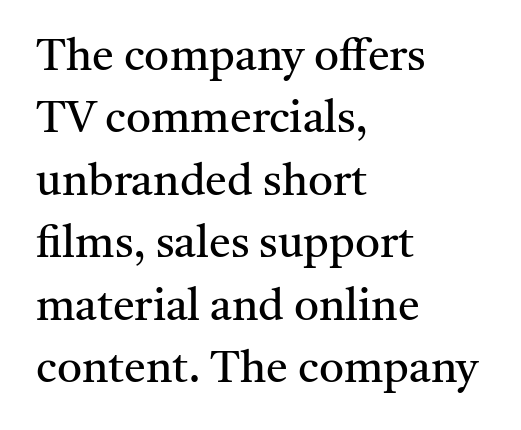
Q: Is the text bold? A: No.
Q: Is the text italic (slanted)? A: No, it is upright.
Q: Is the typeface a serif or a sans-serif typeface? A: Serif.
Q: Is the text underlined? A: No.
Q: How is the paragraph aligned? A: Left-aligned.
Q: Is the spacing between letters normal or unusually wide? A: Normal.
Q: Is the spacing between lines tight, normal or loose? A: Normal.
Q: Width (condensed, normal, or wide)? A: Normal.
Q: Stroke contrast? A: Medium.
Q: x-height? A: Medium.
Q: Monospaced? A: No.
